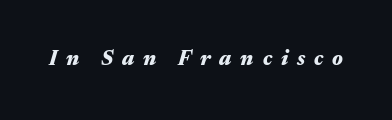
Q: Is the text bold? A: Yes.
Q: Is the text italic (slanted)? A: Yes, it leans right by about 17 degrees.
Q: Is the text underlined? A: No.
Q: Is the spacing between letters normal or unusually wide? A: Unusually wide.
